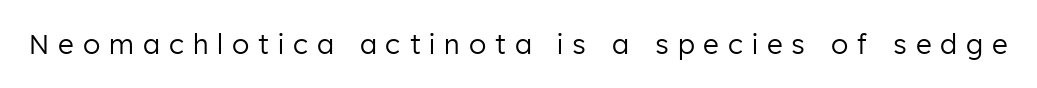
The image shows 27 px text type, upright; set unusually wide letter spacing (+0.33 em), not underlined.
